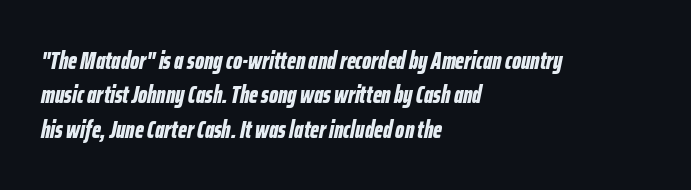
Q: Is the text bold? A: Yes.
Q: Is the text italic (slanted)? A: Yes, it leans right by about 12 degrees.
Q: Is the text underlined? A: No.
Q: How is the paragraph aligned? A: Left-aligned.
Q: Is the spacing between letters normal or unusually wide? A: Normal.
Q: Is the spacing between lines tight, normal or loose? A: Normal.
